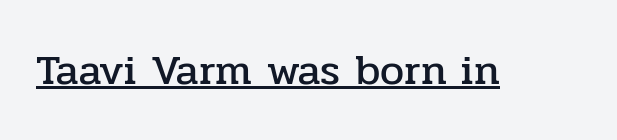
The lettering is marked with a stroke running underneath it. Vertical strokes here are truly vertical. Think of a printed novel: that variable character pitch is what you see here. The line texture is even and compact thanks to regular tracking.
